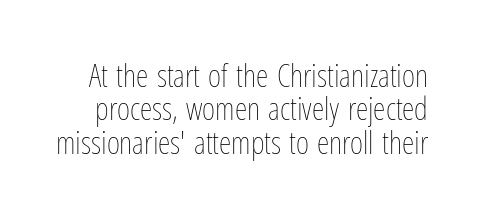
Do the letters lean? They stand straight. Rule under the text: the space is simply empty. Compared with a typical body face, this is equally light or lighter still. Is this a fixed-width face? No — the glyphs have proportional, varying widths.
